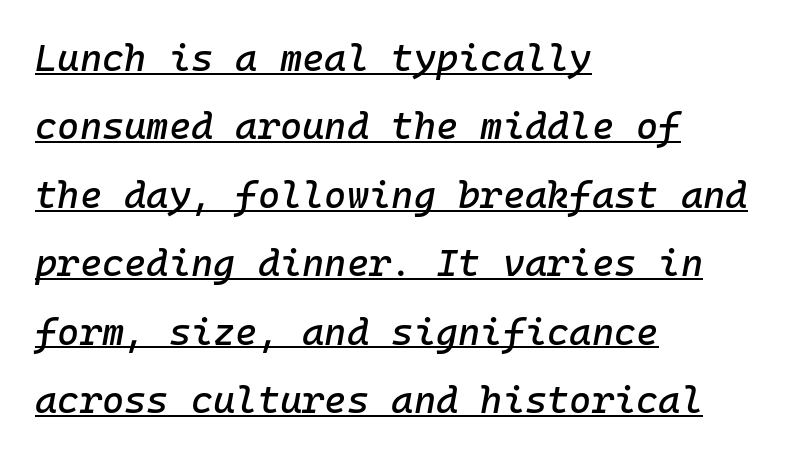
Q: Is the text italic (slanted)? A: Yes, it leans right by about 10 degrees.
Q: Is the text underlined? A: Yes.
Q: How is the paragraph aligned? A: Left-aligned.
Q: Is the spacing between letters normal or unusually wide? A: Normal.
Q: Width (condensed, normal, or wide)? A: Normal.
Q: Stroke contrast? A: Low.
Q: x-height? A: Medium.
Q: Monospaced? A: Yes.
